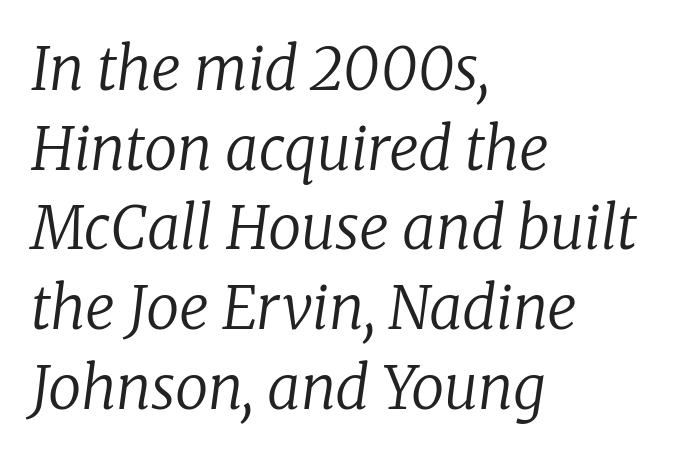
The image shows 59 px regular-weight serif type, italic (leaning right); set left-aligned, normal line spacing (1.35x), normal letter spacing, not underlined; low stroke contrast and a medium x-height.
